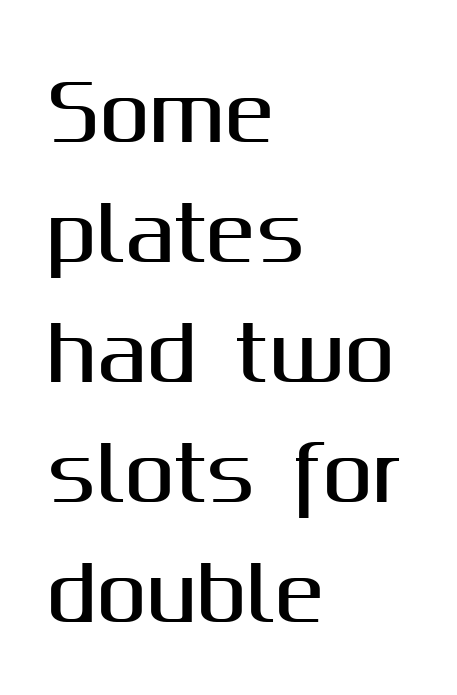
The passage is arranged the way most books set body copy — flush left. Is there any slant? The stems are plumb. Nobody drew a line under any word here. Unlike a traditional serif, this face leaves its strokes unadorned. A typesetter would call this zero additional tracking.
